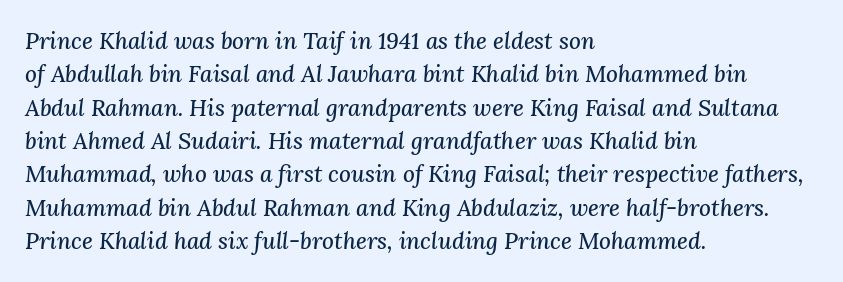
The image shows 23 px text type, italic (leaning right); set left-aligned, normal line spacing (1.45x), normal letter spacing, not underlined.
